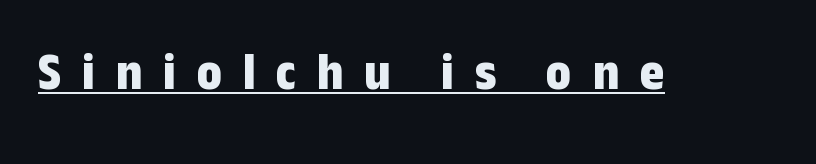
The image shows 52 px bold, condensed sans-serif type, upright; set unusually wide letter spacing (+0.4 em), underlined; low stroke contrast and a medium x-height.
